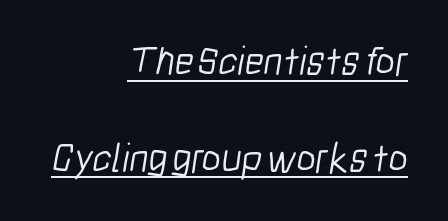
Q: Is the text bold? A: No.
Q: Is the typeface a serif or a sans-serif typeface? A: Sans-serif.
Q: Is the text underlined? A: Yes.
Q: How is the paragraph aligned? A: Right-aligned.
Q: Is the spacing between letters normal or unusually wide? A: Normal.
Q: Is the spacing between lines tight, normal or loose? A: Loose.
Q: Width (condensed, normal, or wide)? A: Condensed.
Q: Stroke contrast? A: Low.
Q: x-height? A: Medium.
Q: Monospaced? A: No.
